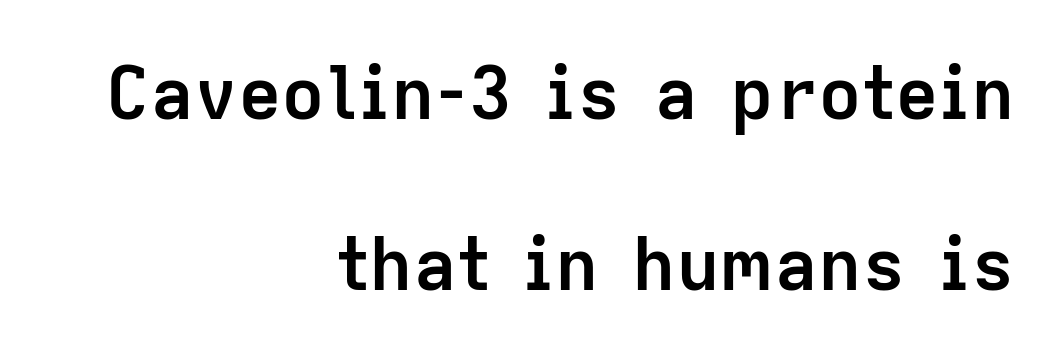
This rendering features lettering with no underline. Summary of weight: heavy, a full bold. This sample uses plain, unmodified letter spacing. You could not count columns in this text — the font is proportionally spaced.
